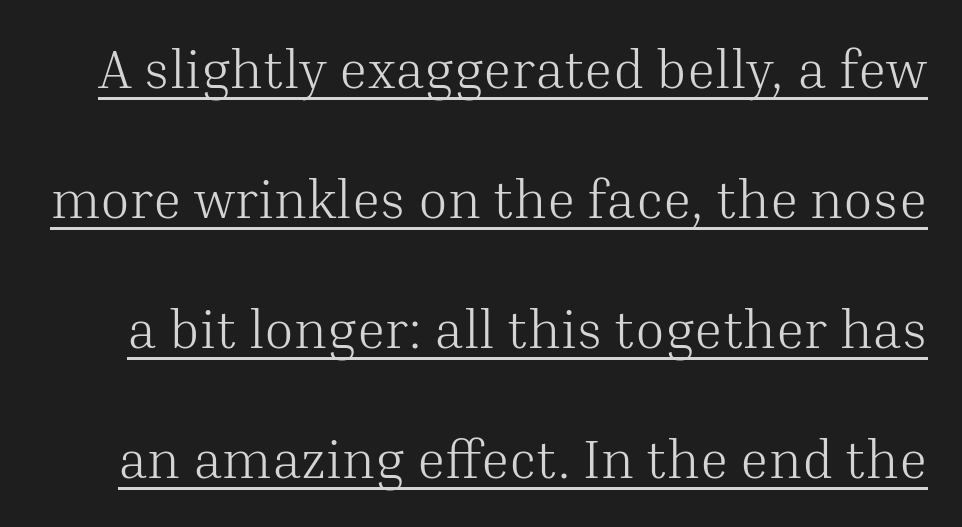
Leading: increased. Characters follow at the spacing the type designer built in. Each line of the rendering has a horizontal stroke beneath the glyphs. Stroke terminals: seriffed. It's the straight-up-and-down kind of type. This reads as an unemphasized weight, regular at the heaviest.
